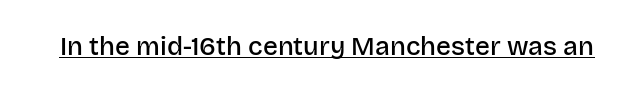
The image shows 26 px text type, upright; set normal letter spacing, underlined.
